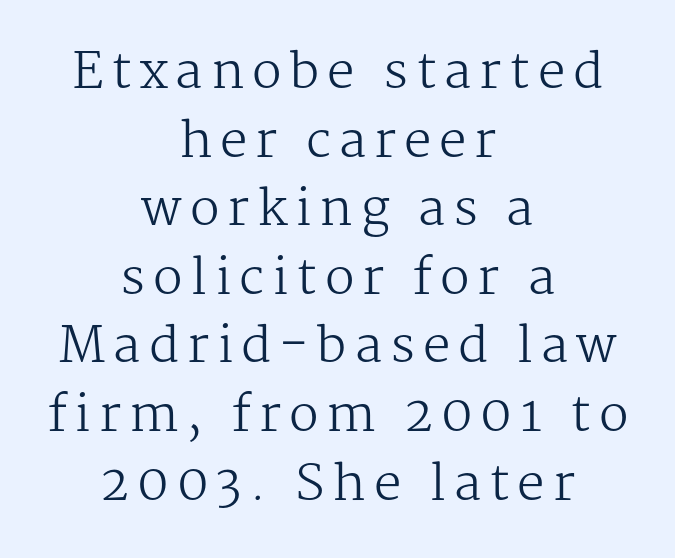
{"serif": "yes", "italic": "no", "bold": "no", "weight": "regular", "width": "normal", "stroke_contrast": "medium", "x_height": "medium", "monospaced": "no", "underline": "no", "align": "center", "line_spacing": "normal", "line_spacing_ratio": 1.4, "glyph_px": 49}
